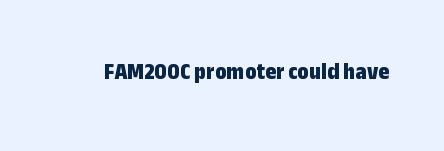
Q: Is the text bold? A: Yes.
Q: Is the text italic (slanted)? A: No, it is upright.
Q: Is the text underlined? A: No.
Q: Is the spacing between letters normal or unusually wide? A: Normal.
